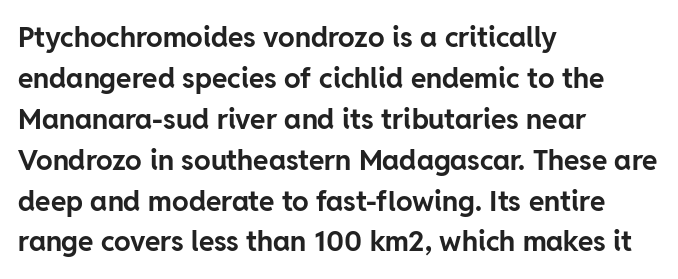
{"serif": "no", "italic": "no", "bold": "yes", "weight": "bold", "width": "normal", "stroke_contrast": "low", "x_height": "medium", "monospaced": "no", "underline": "no", "align": "left", "line_spacing": "normal", "line_spacing_ratio": 1.46, "letter_spacing": "normal", "letter_spacing_em": 0.0, "glyph_px": 28}
